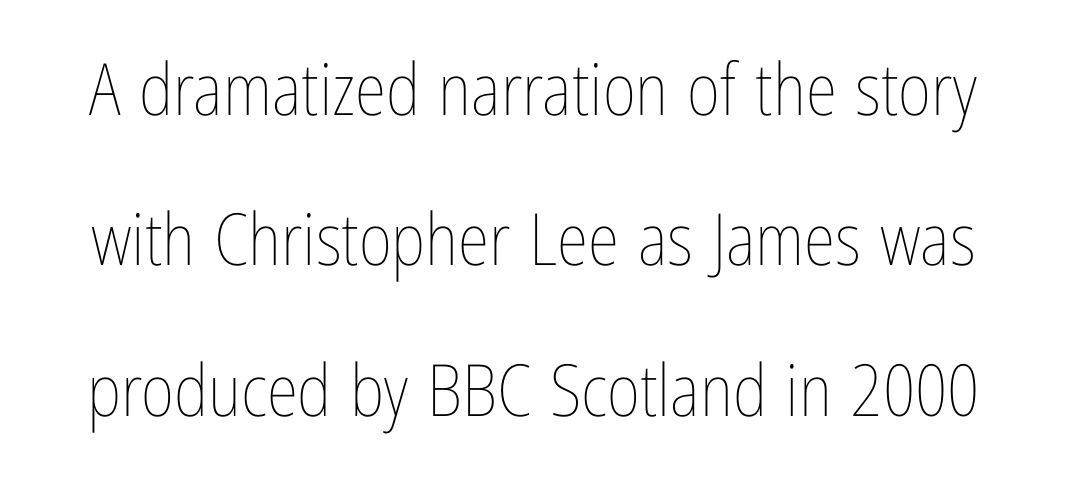
Q: Is the text bold? A: No.
Q: Is the text italic (slanted)? A: No, it is upright.
Q: Is the text underlined? A: No.
Q: Is the spacing between letters normal or unusually wide? A: Normal.
Q: Is the spacing between lines tight, normal or loose? A: Loose.
Q: Width (condensed, normal, or wide)? A: Condensed.
Q: Stroke contrast? A: Low.
Q: x-height? A: Medium.
Q: Monospaced? A: No.
